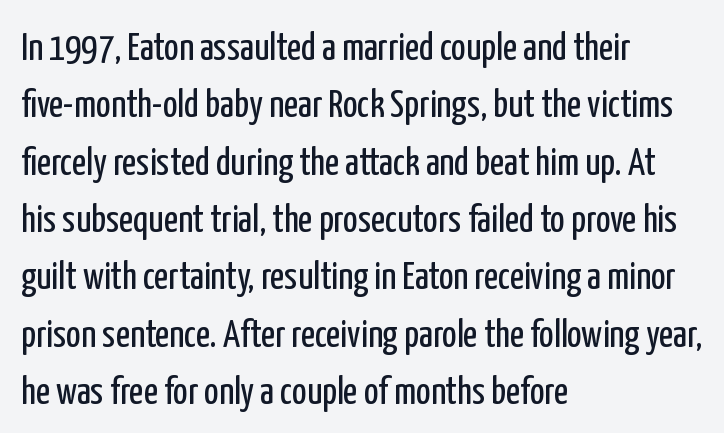
Q: Is the text bold? A: No.
Q: Is the text italic (slanted)? A: No, it is upright.
Q: Is the typeface a serif or a sans-serif typeface? A: Sans-serif.
Q: Is the text underlined? A: No.
Q: How is the paragraph aligned? A: Left-aligned.
Q: Is the spacing between letters normal or unusually wide? A: Normal.
Q: Is the spacing between lines tight, normal or loose? A: Normal.
Q: Width (condensed, normal, or wide)? A: Condensed.
Q: Stroke contrast? A: Low.
Q: x-height? A: Medium.
Q: Monospaced? A: No.
